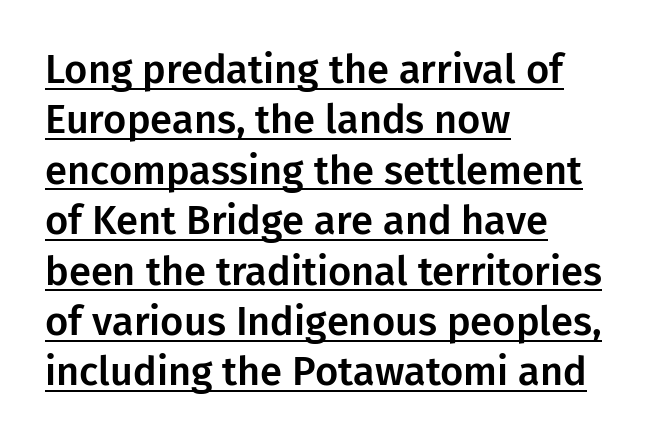
{"serif": "no", "italic": "no", "width": "normal", "stroke_contrast": "low", "x_height": "medium", "monospaced": "no", "underline": "yes", "align": "left", "line_spacing": "normal", "line_spacing_ratio": 1.26, "letter_spacing": "normal", "letter_spacing_em": 0.0, "glyph_px": 40}
